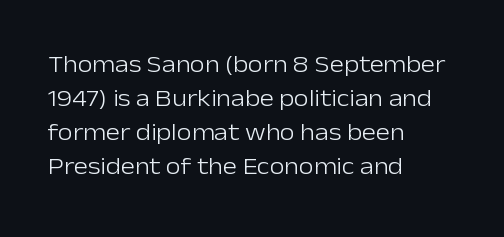
The image shows 24 px text type, upright; set left-aligned, normal line spacing (1.42x), normal letter spacing, not underlined.
